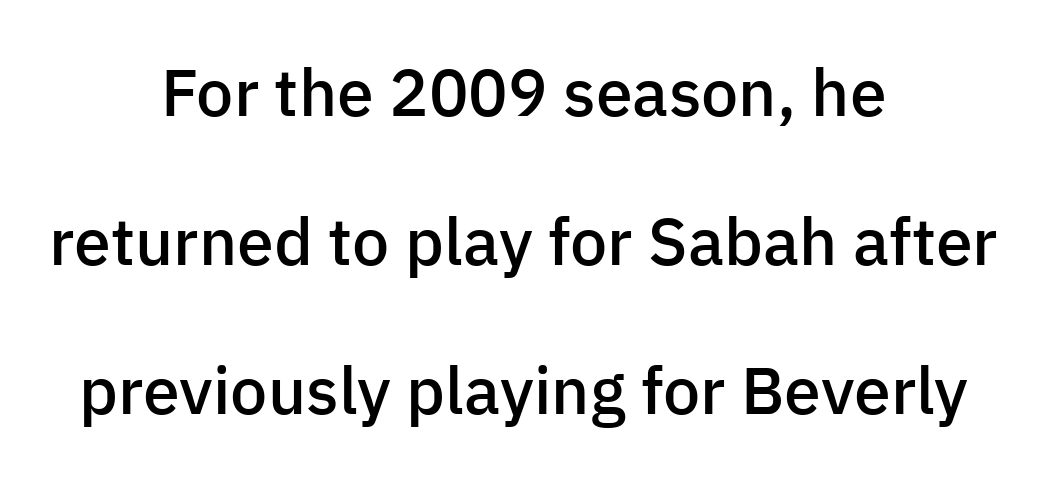
The image shows 66 px semibold sans-serif type, upright; set centered, loose line spacing (2.26x), normal letter spacing, not underlined; low stroke contrast and a medium x-height.
